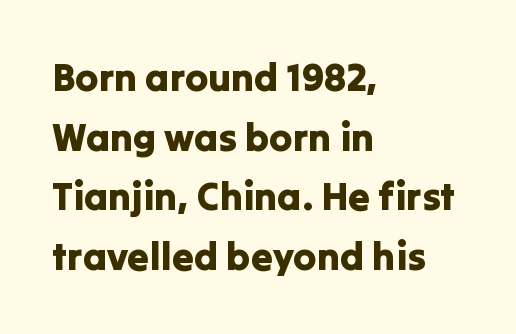
Q: Is the text italic (slanted)? A: No, it is upright.
Q: Is the typeface a serif or a sans-serif typeface? A: Sans-serif.
Q: Is the text underlined? A: No.
Q: How is the paragraph aligned? A: Left-aligned.
Q: Is the spacing between letters normal or unusually wide? A: Normal.
Q: Is the spacing between lines tight, normal or loose? A: Normal.
Q: Width (condensed, normal, or wide)? A: Normal.
Q: Stroke contrast? A: Low.
Q: x-height? A: Medium.
Q: Monospaced? A: No.
